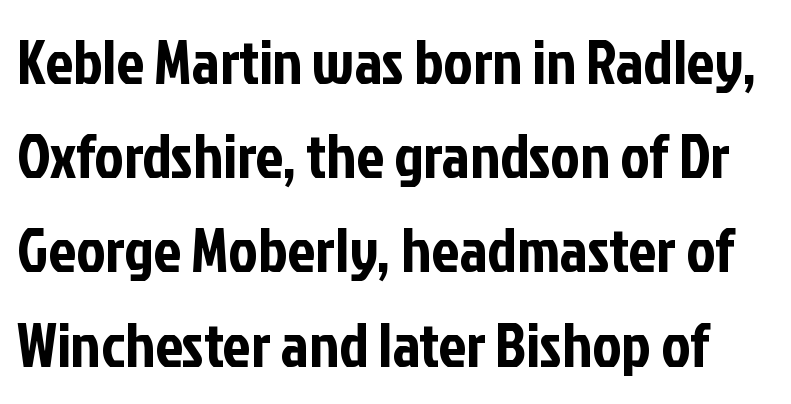
Words appear dense and cohesive because spacing is normal. The lettering holds an erect, upright posture throughout. Here the designer chose a conventional face with non-uniform glyph widths. This block has exactly the height ordinary leading produces. Check where the strokes stop: nothing finishes them off — pure sans. Glance below the letters and you will spot only blank space.
